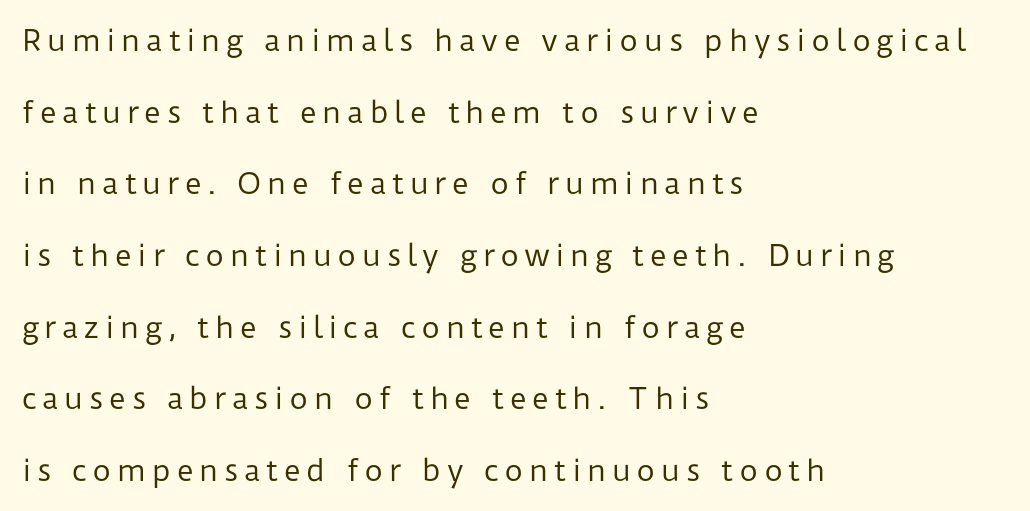
Each line starts at the same left margin while the right side varies. Does the lettering tilt? It doesn't — this is upright. This sample has the flowing, uneven cadence of proportional lettering. Note: no serifs on the glyphs.
